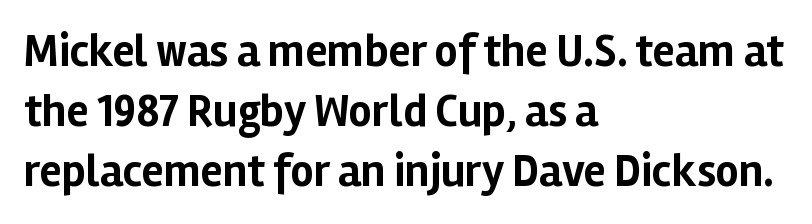
{"serif": "no", "italic": "no", "bold": "yes", "weight": "bold", "width": "normal", "stroke_contrast": "low", "x_height": "medium", "monospaced": "no", "underline": "no", "align": "left", "line_spacing": "normal", "line_spacing_ratio": 1.33, "letter_spacing": "normal", "letter_spacing_em": 0.0, "glyph_px": 45}
